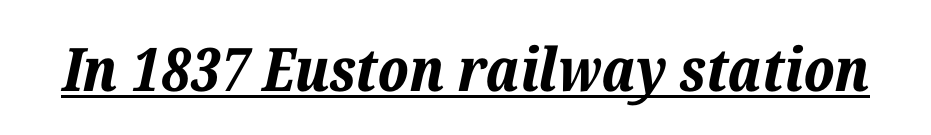
{"italic": "yes", "lean": "right", "slant_degrees": 12, "bold": "yes", "weight": "bold", "width": "normal", "stroke_contrast": "low", "x_height": "medium", "monospaced": "no", "underline": "yes", "letter_spacing": "normal", "letter_spacing_em": 0.0, "glyph_px": 60}
